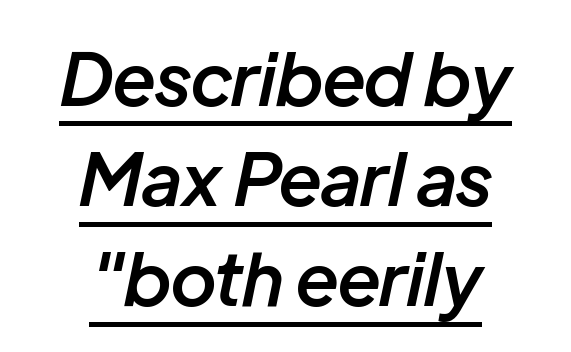
The image shows 72 px semibold type, italic (leaning right); set centered, normal line spacing (1.39x), normal letter spacing, underlined; low stroke contrast and a medium x-height.
